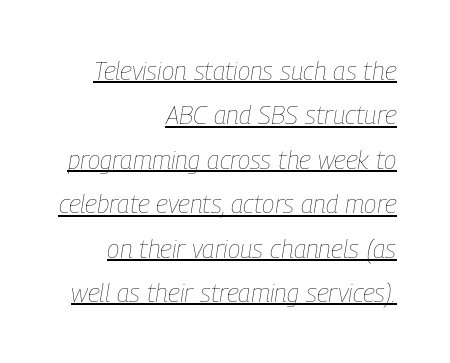
Spacing between characters is what you'd get straight out of the box. The strokes carry an ordinary text weight at most. The compositor pushed each line to the right boundary. The rendering applies a slant to the glyphs. This sample carries an underscore along the baseline area.
